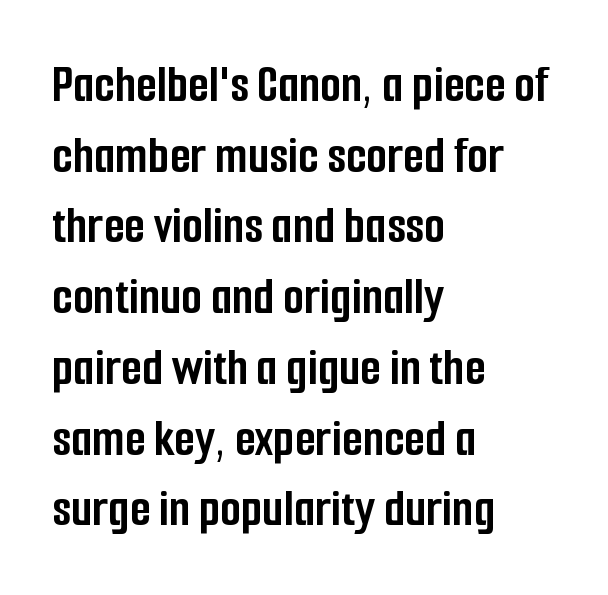
Q: Is the text bold? A: Yes.
Q: Is the text italic (slanted)? A: No, it is upright.
Q: Is the typeface a serif or a sans-serif typeface? A: Sans-serif.
Q: Is the text underlined? A: No.
Q: How is the paragraph aligned? A: Left-aligned.
Q: Is the spacing between letters normal or unusually wide? A: Normal.
Q: Is the spacing between lines tight, normal or loose? A: Normal.
Q: Width (condensed, normal, or wide)? A: Condensed.
Q: Stroke contrast? A: Low.
Q: x-height? A: Medium.
Q: Monospaced? A: No.
